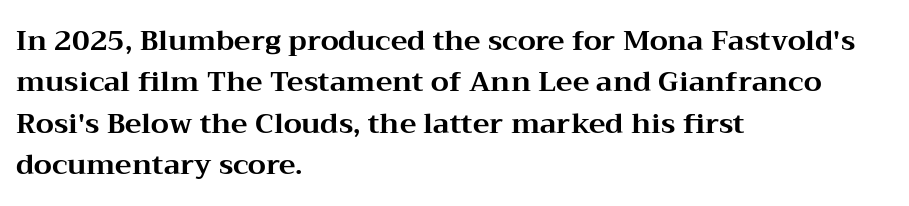
{"serif": "yes", "italic": "no", "bold": "yes", "weight": "bold", "width": "wide", "stroke_contrast": "medium", "x_height": "medium", "monospaced": "no", "underline": "no", "align": "left", "line_spacing": "normal", "line_spacing_ratio": 1.48, "letter_spacing": "normal", "letter_spacing_em": 0.0, "glyph_px": 28}
